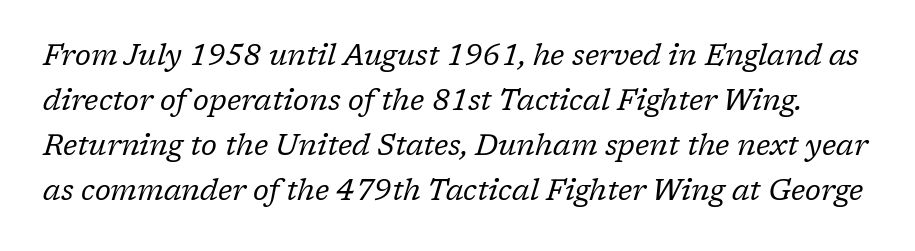
Is the stroke heavy? The answer is a plain regular-or-lighter. The passage shown is typed in a proportional face where columns would drift. This sample uses a serif face. Honestly, there is no underline to notice here at all. Students, observe: this is what conventionally led text looks like. The rendering keeps characters at their native spacing.
